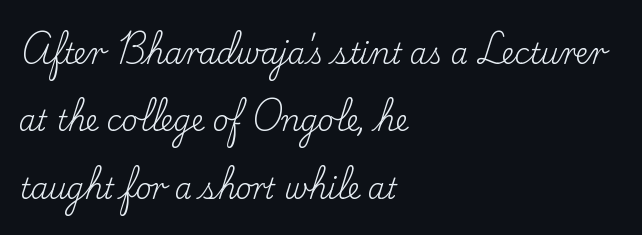
Q: Is the text bold? A: No.
Q: Is the text italic (slanted)? A: Yes.
Q: Is the typeface a serif or a sans-serif typeface? A: Serif.
Q: Is the text underlined? A: No.
Q: How is the paragraph aligned? A: Left-aligned.
Q: Is the spacing between letters normal or unusually wide? A: Normal.
Q: Is the spacing between lines tight, normal or loose? A: Loose.
Q: Width (condensed, normal, or wide)? A: Normal.
Q: Stroke contrast? A: Low.
Q: x-height? A: Small.
Q: Monospaced? A: No.
